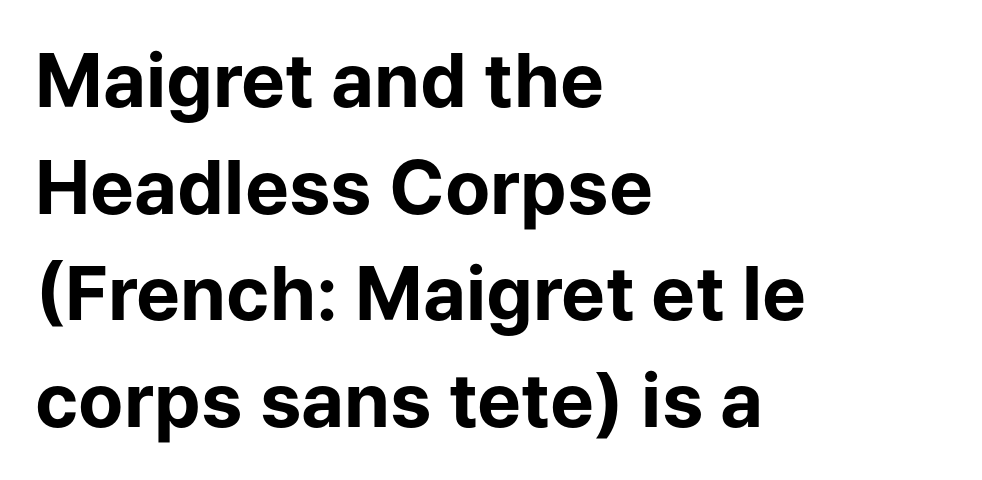
Q: Is the text bold? A: Yes.
Q: Is the text italic (slanted)? A: No, it is upright.
Q: Is the typeface a serif or a sans-serif typeface? A: Sans-serif.
Q: Is the text underlined? A: No.
Q: How is the paragraph aligned? A: Left-aligned.
Q: Is the spacing between letters normal or unusually wide? A: Normal.
Q: Is the spacing between lines tight, normal or loose? A: Normal.
Q: Width (condensed, normal, or wide)? A: Normal.
Q: Stroke contrast? A: Low.
Q: x-height? A: Medium.
Q: Monospaced? A: No.
